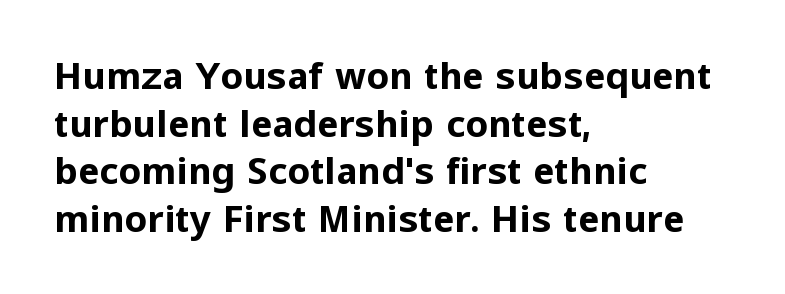
Q: Is the text bold? A: Yes.
Q: Is the text italic (slanted)? A: No, it is upright.
Q: Is the typeface a serif or a sans-serif typeface? A: Sans-serif.
Q: Is the text underlined? A: No.
Q: How is the paragraph aligned? A: Left-aligned.
Q: Is the spacing between letters normal or unusually wide? A: Normal.
Q: Is the spacing between lines tight, normal or loose? A: Normal.
Q: Width (condensed, normal, or wide)? A: Normal.
Q: Stroke contrast? A: Low.
Q: x-height? A: Medium.
Q: Monospaced? A: No.
